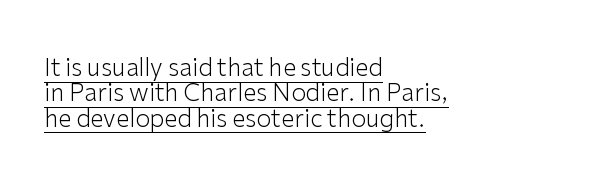
Q: Is the text bold? A: No.
Q: Is the text italic (slanted)? A: No, it is upright.
Q: Is the text underlined? A: Yes.
Q: How is the paragraph aligned? A: Left-aligned.
Q: Is the spacing between letters normal or unusually wide? A: Normal.
Q: Is the spacing between lines tight, normal or loose? A: Tight.
